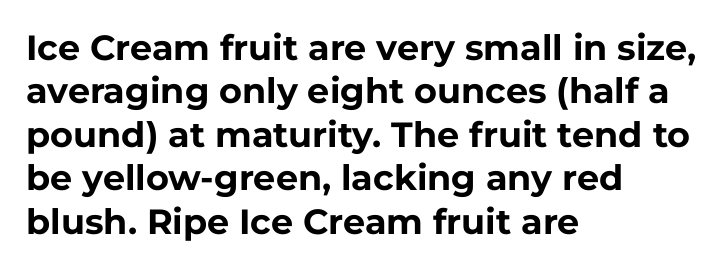
This rendering features lettering with no underline. No italicization has been applied; the sample stays upright. Default kerning and tracking; the words read as compact shapes. The characters display no serif detailing; their extremities are plain. Spacing verdict: proportional, widths tailored to each character. Heavy, bold letterforms.
